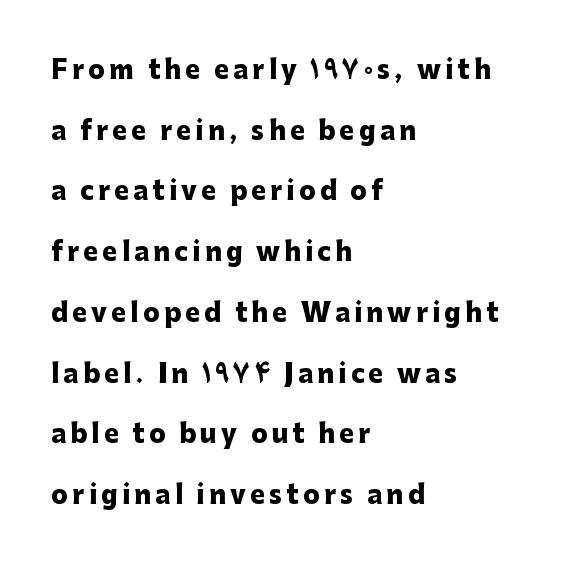
{"italic": "no", "bold": "yes", "underline": "no", "align": "left", "line_spacing": "loose", "line_spacing_ratio": 2.43, "glyph_px": 25}
